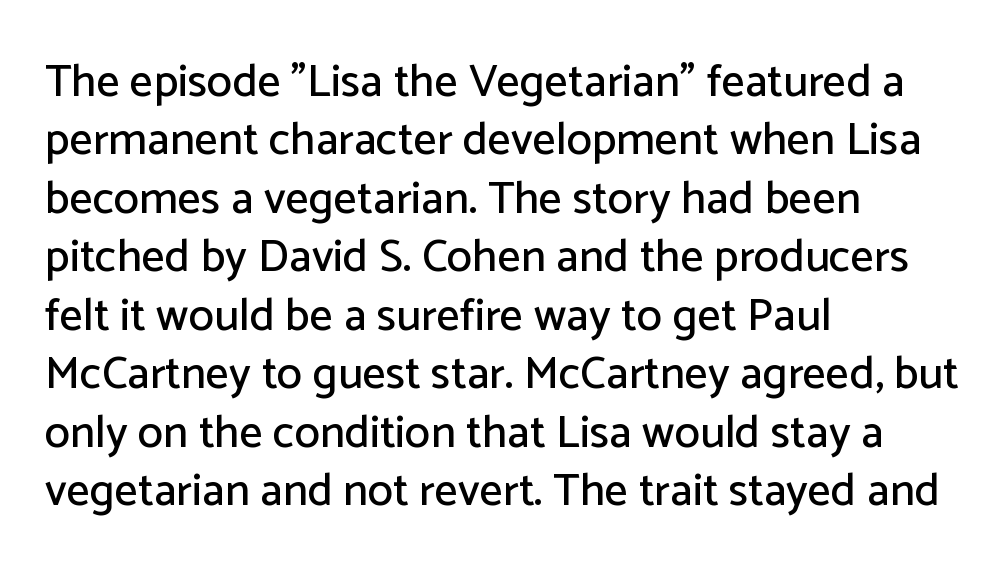
Q: Is the text italic (slanted)? A: No, it is upright.
Q: Is the typeface a serif or a sans-serif typeface? A: Sans-serif.
Q: Is the text underlined? A: No.
Q: How is the paragraph aligned? A: Left-aligned.
Q: Is the spacing between letters normal or unusually wide? A: Normal.
Q: Is the spacing between lines tight, normal or loose? A: Normal.
Q: Width (condensed, normal, or wide)? A: Normal.
Q: Stroke contrast? A: Low.
Q: x-height? A: Medium.
Q: Monospaced? A: No.
